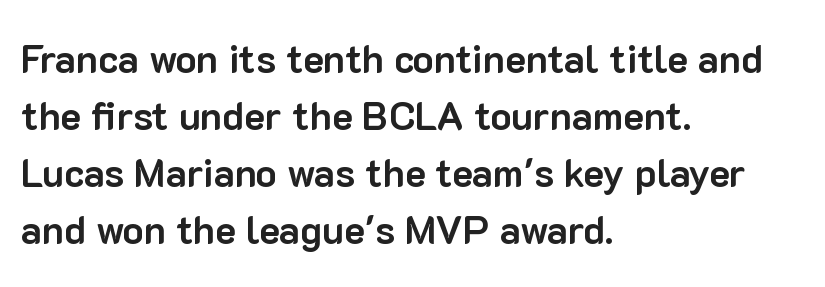
Q: Is the text bold? A: Yes.
Q: Is the text italic (slanted)? A: No, it is upright.
Q: Is the typeface a serif or a sans-serif typeface? A: Sans-serif.
Q: Is the text underlined? A: No.
Q: How is the paragraph aligned? A: Left-aligned.
Q: Is the spacing between letters normal or unusually wide? A: Normal.
Q: Is the spacing between lines tight, normal or loose? A: Normal.
Q: Width (condensed, normal, or wide)? A: Normal.
Q: Stroke contrast? A: Low.
Q: x-height? A: Medium.
Q: Monospaced? A: No.
